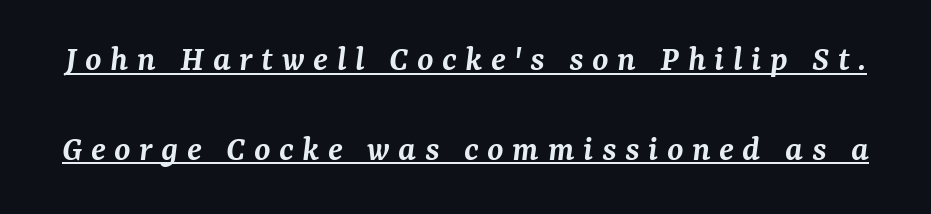
{"serif": "yes", "italic": "yes", "lean": "right", "slant_degrees": 7, "bold": "semi", "weight": "semibold", "width": "normal", "stroke_contrast": "medium", "x_height": "medium", "monospaced": "no", "underline": "yes", "line_spacing": "loose", "line_spacing_ratio": 2.43, "letter_spacing": "wide", "letter_spacing_em": 0.23, "glyph_px": 37}
